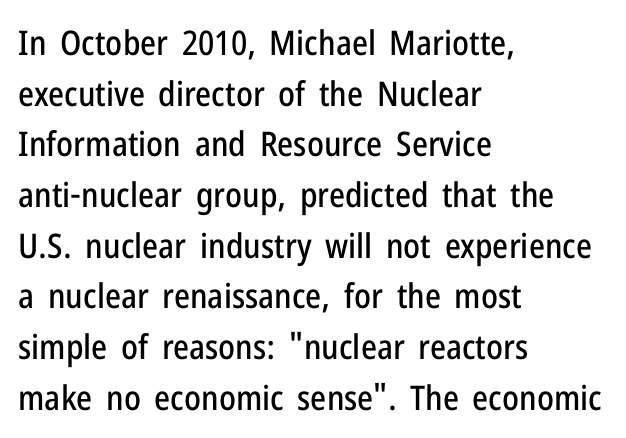
Q: Is the text italic (slanted)? A: No, it is upright.
Q: Is the typeface a serif or a sans-serif typeface? A: Sans-serif.
Q: Is the text underlined? A: No.
Q: How is the paragraph aligned? A: Left-aligned.
Q: Is the spacing between letters normal or unusually wide? A: Normal.
Q: Is the spacing between lines tight, normal or loose? A: Normal.
Q: Width (condensed, normal, or wide)? A: Condensed.
Q: Stroke contrast? A: Low.
Q: x-height? A: Medium.
Q: Monospaced? A: No.
